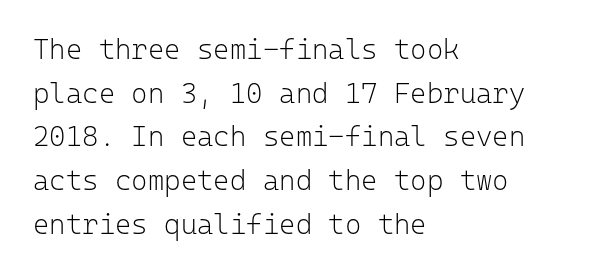
Q: Is the text bold? A: No.
Q: Is the text italic (slanted)? A: No, it is upright.
Q: Is the typeface a serif or a sans-serif typeface? A: Sans-serif.
Q: Is the text underlined? A: No.
Q: How is the paragraph aligned? A: Left-aligned.
Q: Is the spacing between letters normal or unusually wide? A: Normal.
Q: Is the spacing between lines tight, normal or loose? A: Normal.
Q: Width (condensed, normal, or wide)? A: Normal.
Q: Stroke contrast? A: Low.
Q: x-height? A: Medium.
Q: Monospaced? A: Yes.
